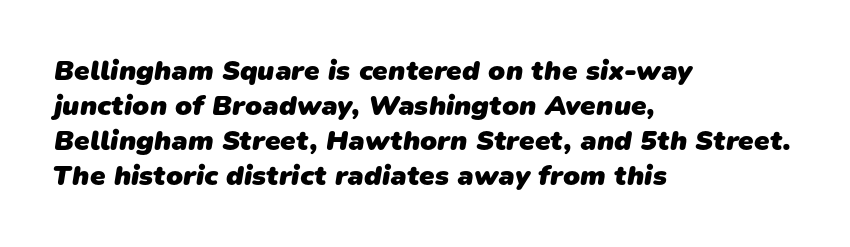
The image shows 28 px heavy sans-serif type; set left-aligned, normal line spacing (1.25x), normal letter spacing, not underlined; low stroke contrast and a medium x-height.
